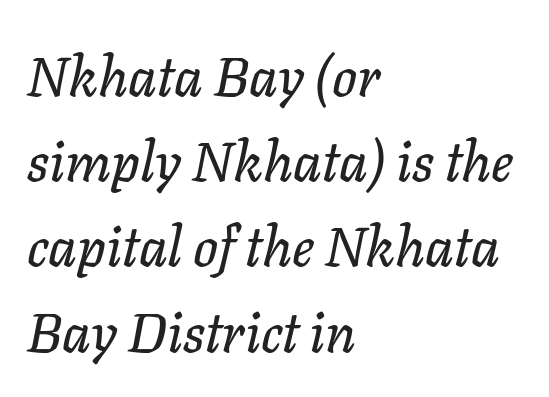
The image shows 55 px text type, italic (leaning right); set left-aligned, normal line spacing (1.55x), normal letter spacing, not underlined; low stroke contrast and a medium x-height.
